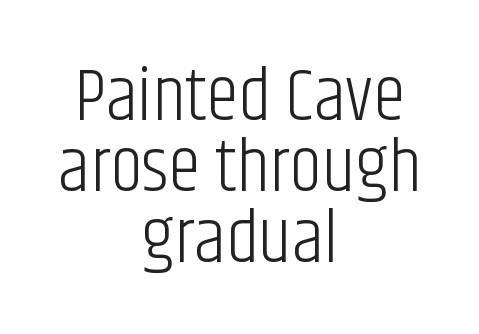
The image shows 74 px light, condensed sans-serif type, upright; set centered, tight line spacing (0.96x), normal letter spacing, not underlined; low stroke contrast and a large x-height.
